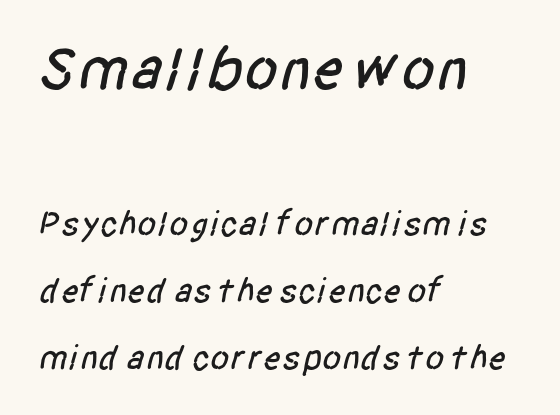
The text was rendered using a sans face with plain stroke endings. The letters sit at their default tracking, neither squeezed nor spread. The rendering uses a large line-height, opening up the rows. Top chunk: large. Bottom chunk: small. Compared with a centered layout, this one pins lines to the left instead. Proportional: the letters do not fall into vertical columns.
